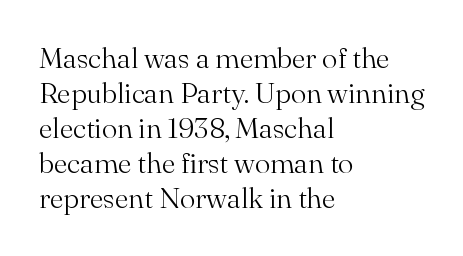
The image shows 29 px light serif type, upright; set left-aligned, line spacing 1.21x, normal letter spacing, not underlined; medium stroke contrast and a small x-height.
